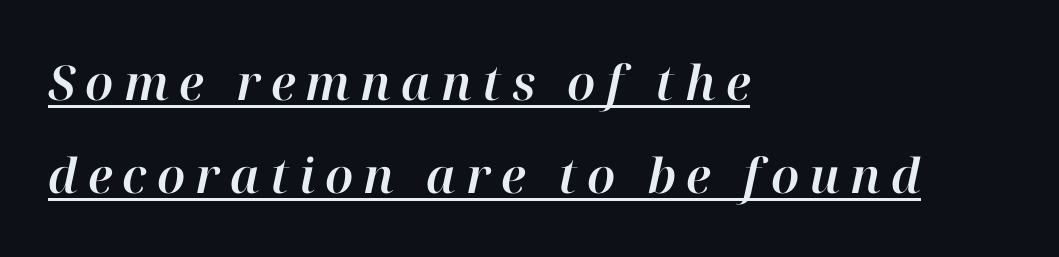
{"italic": "yes", "lean": "right", "slant_degrees": 12, "width": "normal", "stroke_contrast": "high", "x_height": "medium", "monospaced": "no", "underline": "yes", "align": "left", "line_spacing": "loose", "line_spacing_ratio": 1.94, "letter_spacing": "wide", "letter_spacing_em": 0.21, "glyph_px": 48}
